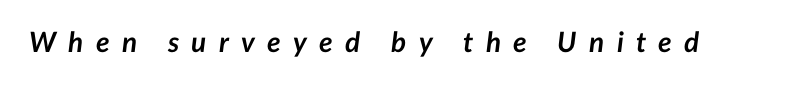
The image shows 28 px semibold type, italic (leaning right); set unusually wide letter spacing (+0.44 em), not underlined; low stroke contrast and a medium x-height.
